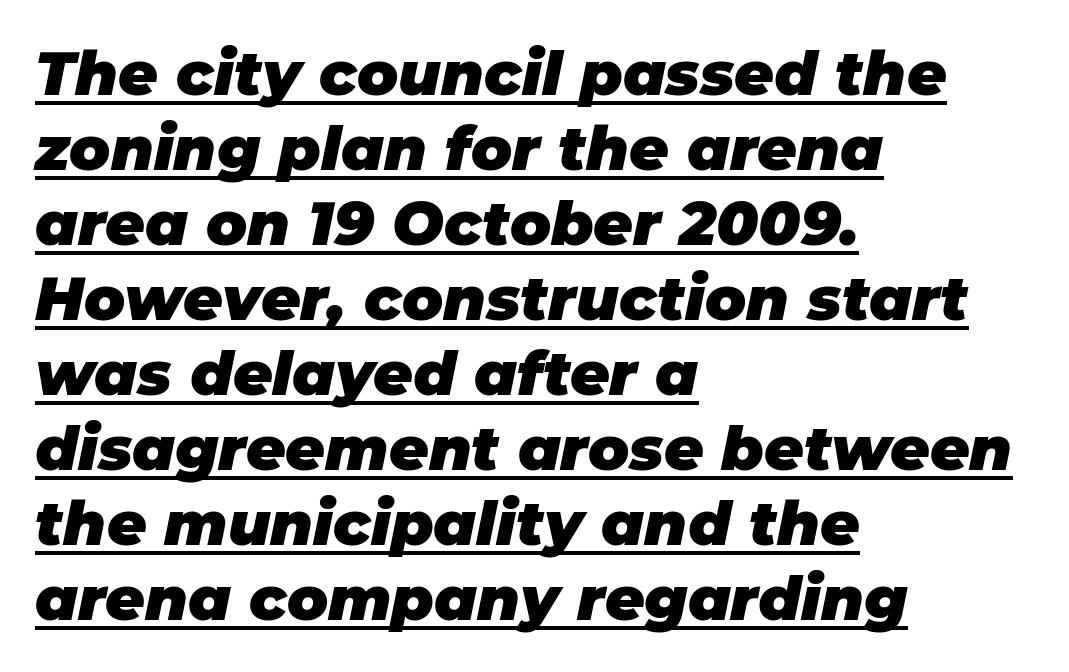
The image shows 61 px heavy type, italic (leaning right); set left-aligned, line spacing 1.23x, normal letter spacing, underlined; low stroke contrast and a large x-height.
